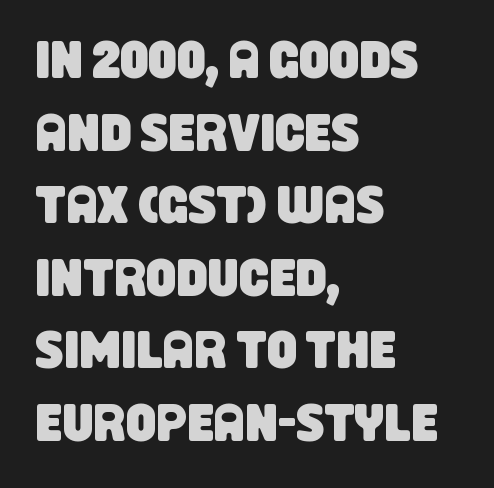
{"serif": "no", "width": "condensed", "stroke_contrast": "low", "x_height": "large", "monospaced": "no", "underline": "no", "align": "left", "line_spacing": "normal", "line_spacing_ratio": 1.37, "letter_spacing": "normal", "letter_spacing_em": 0.0, "glyph_px": 53}
